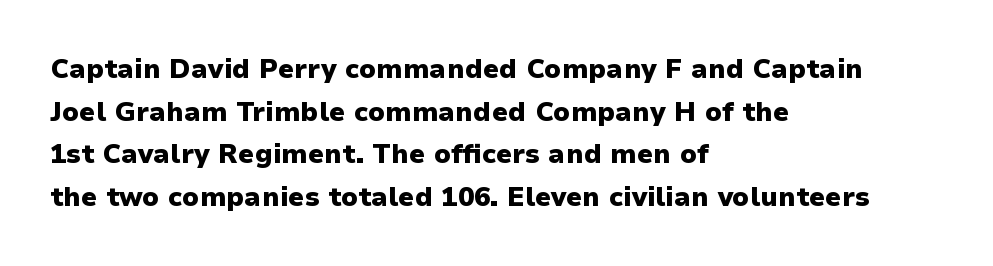
Q: Is the text bold? A: Yes.
Q: Is the text italic (slanted)? A: No, it is upright.
Q: Is the text underlined? A: No.
Q: How is the paragraph aligned? A: Left-aligned.
Q: Is the spacing between letters normal or unusually wide? A: Normal.
Q: Is the spacing between lines tight, normal or loose? A: Normal.
